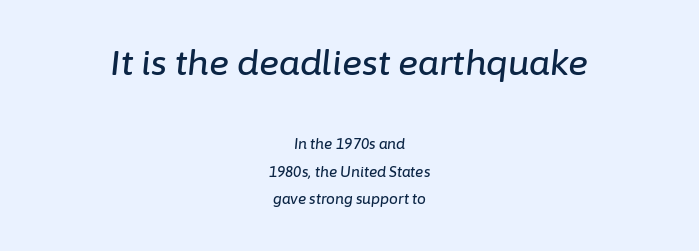
The image shows 34 px text type, italic (leaning right); set centered, loose line spacing (1.95x), normal letter spacing, not underlined; the first (top) block is 2.43x larger; low stroke contrast and a medium x-height.
